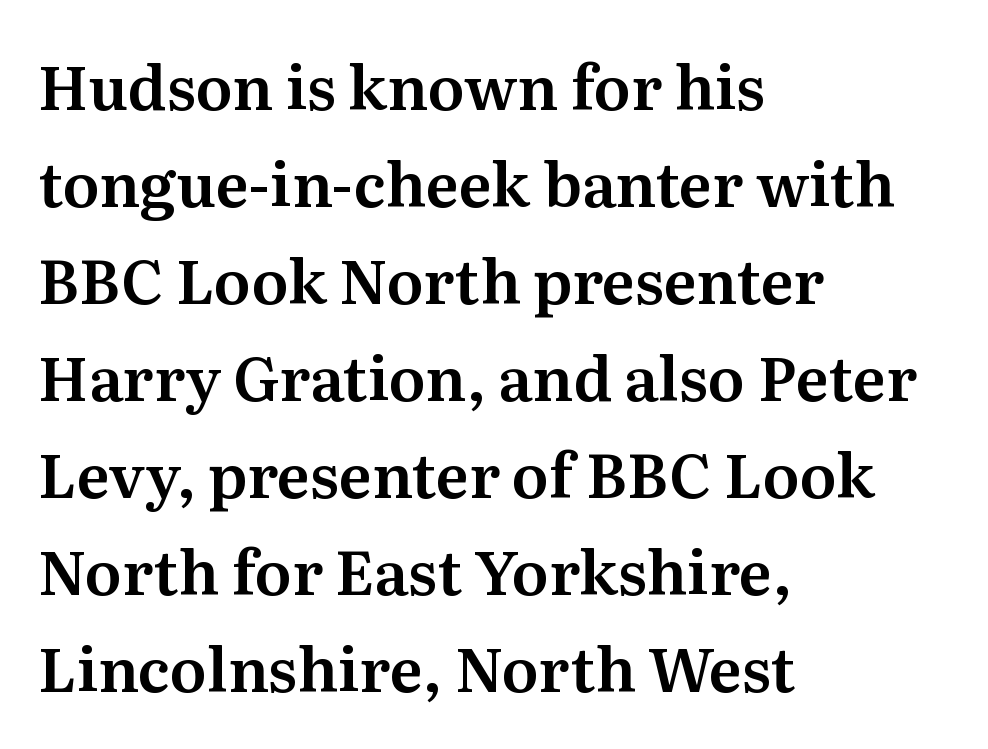
The image shows 61 px serif type, upright; set left-aligned, normal line spacing (1.59x), normal letter spacing, not underlined; medium stroke contrast and a medium x-height.
